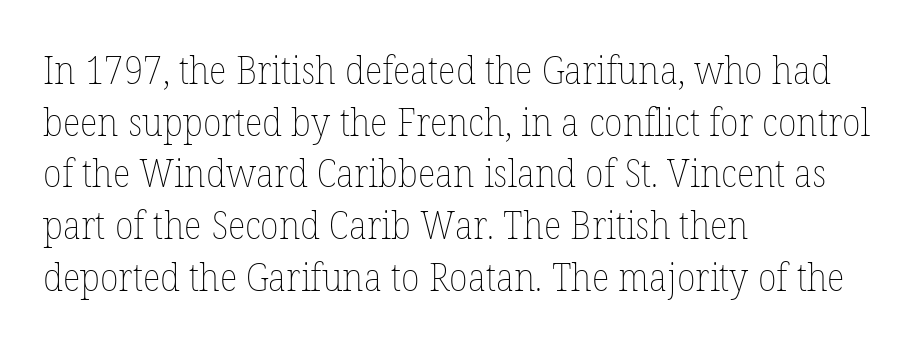
{"italic": "no", "bold": "no", "weight": "thin", "width": "normal", "stroke_contrast": "low", "x_height": "medium", "monospaced": "no", "underline": "no", "align": "left", "line_spacing": "normal", "line_spacing_ratio": 1.36, "letter_spacing": "normal", "letter_spacing_em": 0.0, "glyph_px": 38}
